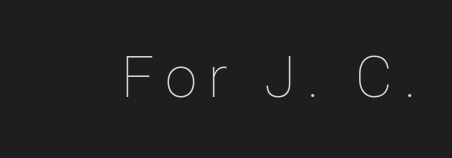
{"italic": "no", "bold": "no", "weight": "thin", "width": "normal", "stroke_contrast": "low", "x_height": "medium", "monospaced": "no", "underline": "no", "glyph_px": 58}
